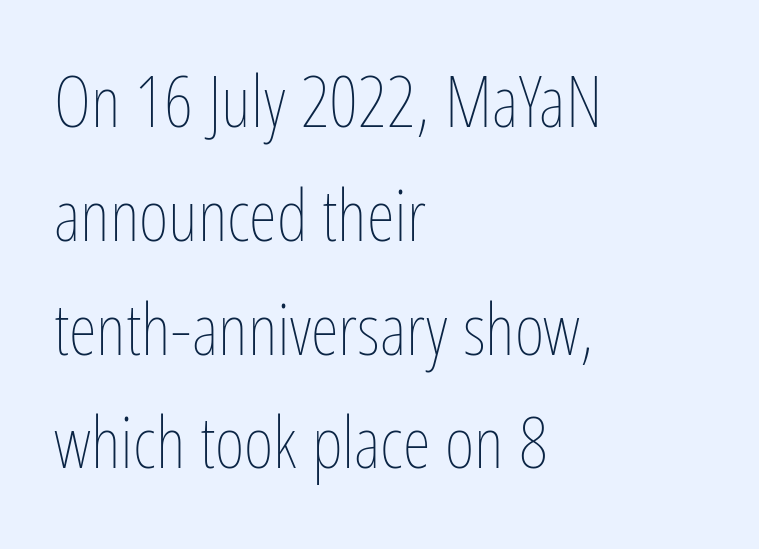
Q: Is the text bold? A: No.
Q: Is the text italic (slanted)? A: No, it is upright.
Q: Is the text underlined? A: No.
Q: How is the paragraph aligned? A: Left-aligned.
Q: Is the spacing between letters normal or unusually wide? A: Normal.
Q: Is the spacing between lines tight, normal or loose? A: Normal.
Q: Width (condensed, normal, or wide)? A: Condensed.
Q: Stroke contrast? A: Low.
Q: x-height? A: Medium.
Q: Monospaced? A: No.
